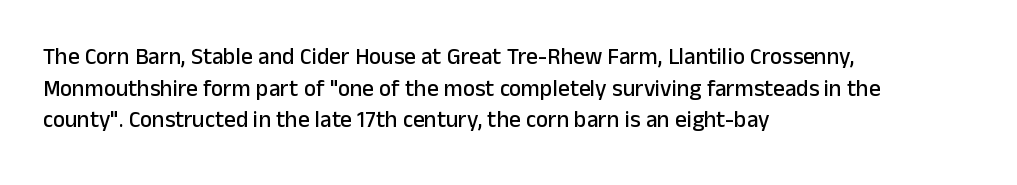
The image shows 23 px text type, upright; set left-aligned, normal line spacing (1.38x), normal letter spacing, not underlined.
